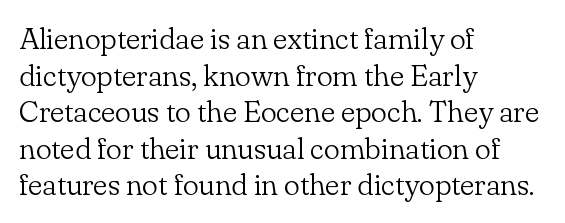
{"serif": "yes", "italic": "no", "bold": "no", "weight": "light", "width": "normal", "stroke_contrast": "low", "x_height": "small", "monospaced": "no", "underline": "no", "align": "left", "line_spacing_ratio": 1.22, "letter_spacing": "normal", "letter_spacing_em": 0.0, "glyph_px": 30}
